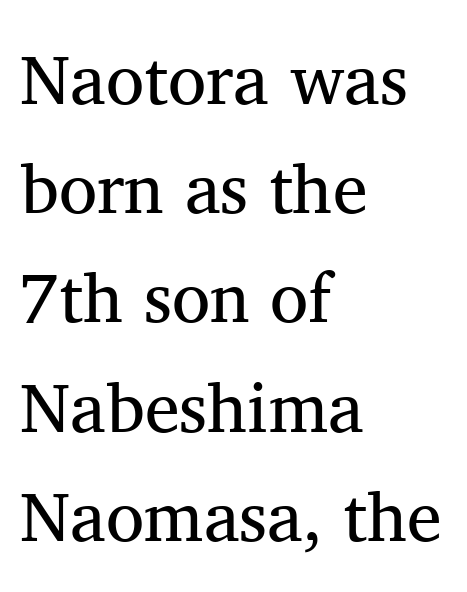
The image shows 70 px regular-weight serif type, upright; set left-aligned, normal line spacing (1.56x), normal letter spacing, not underlined; medium stroke contrast and a medium x-height.
